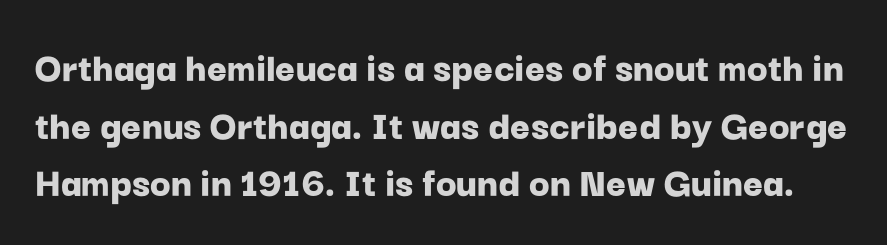
Q: Is the text bold? A: Yes.
Q: Is the text italic (slanted)? A: No, it is upright.
Q: Is the typeface a serif or a sans-serif typeface? A: Sans-serif.
Q: Is the text underlined? A: No.
Q: Is the spacing between letters normal or unusually wide? A: Normal.
Q: Is the spacing between lines tight, normal or loose? A: Normal.
Q: Width (condensed, normal, or wide)? A: Normal.
Q: Stroke contrast? A: Low.
Q: x-height? A: Medium.
Q: Monospaced? A: No.
